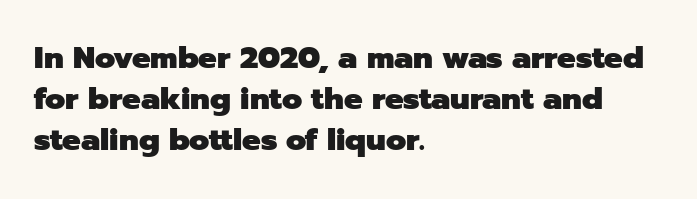
Heft: maximum for text — a bold. The letters stand upright; this is a roman face. Does extra space separate the letters? No, they use regular spacing. In terms of leading, this rendering sits right in the middle. Descenders hang freely into open space. Horizontal alignment here is leftward, the default for most running prose.
